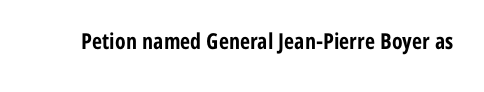
The image shows 22 px bold type, upright; set normal letter spacing, not underlined.
